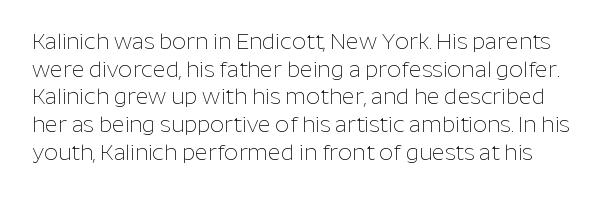
The passage shown has conventional tracking throughout. Ordinary non-slanted type is in use. Heft: none added — not bold. The baseline area is clear. Line spacing here is normal.
